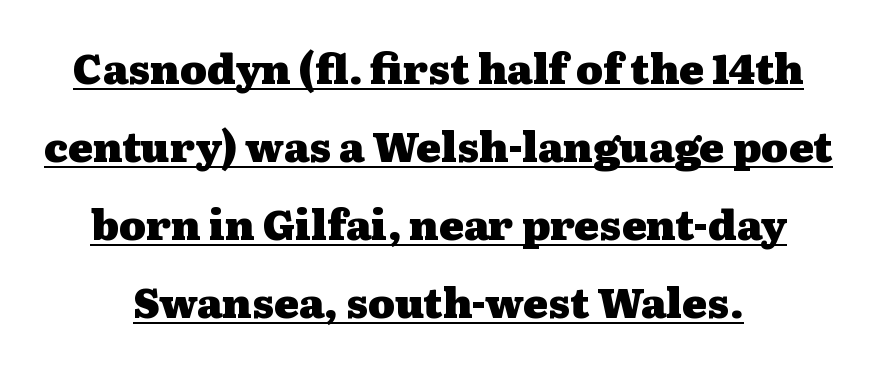
{"serif": "yes", "italic": "no", "bold": "yes", "weight": "heavy", "width": "wide", "stroke_contrast": "medium", "x_height": "medium", "monospaced": "no", "underline": "yes", "align": "center", "line_spacing": "loose", "line_spacing_ratio": 1.9, "letter_spacing": "normal", "letter_spacing_em": 0.0, "glyph_px": 41}
